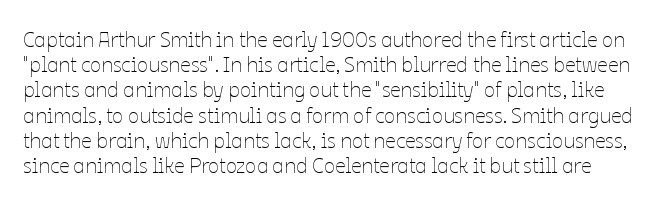
{"italic": "no", "bold": "no", "underline": "no", "line_spacing_ratio": 1.2, "letter_spacing": "normal", "letter_spacing_em": 0.0, "glyph_px": 21}
